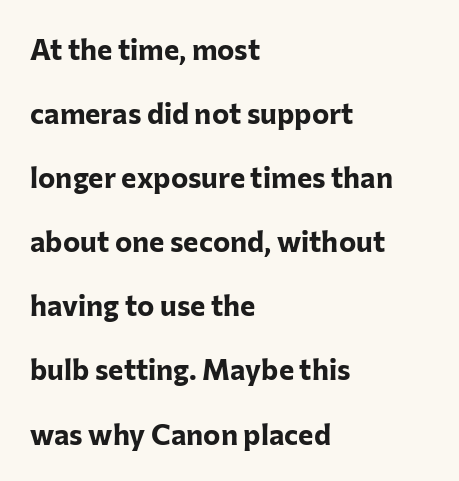
The image shows 29 px bold sans-serif type, upright; set left-aligned, loose line spacing (2.21x), normal letter spacing, not underlined; low stroke contrast and a medium x-height.
